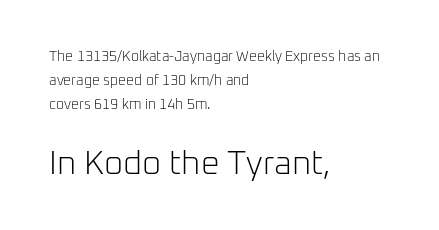
{"serif": "no", "italic": "no", "bold": "no", "weight": "light", "width": "normal", "stroke_contrast": "low", "x_height": "medium", "monospaced": "no", "underline": "no", "align": "left", "line_spacing": "normal", "line_spacing_ratio": 1.7, "letter_spacing": "normal", "letter_spacing_em": 0.0, "larger_block": "second", "size_ratio": 2.36, "glyph_px": 33}
